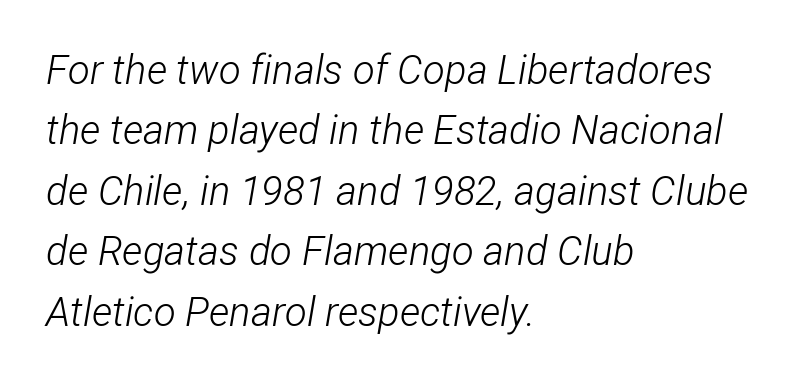
{"italic": "yes", "lean": "right", "slant_degrees": 12, "bold": "no", "weight": "light", "width": "condensed", "stroke_contrast": "low", "x_height": "medium", "monospaced": "no", "underline": "no", "align": "left", "line_spacing": "normal", "line_spacing_ratio": 1.51, "letter_spacing": "normal", "letter_spacing_em": 0.0, "glyph_px": 40}
